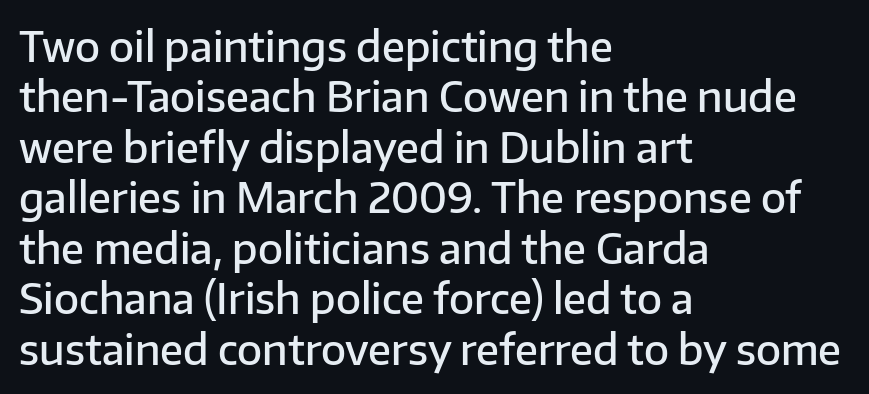
The image shows 41 px semibold sans-serif type, upright; set left-aligned, line spacing 1.23x, normal letter spacing, not underlined; low stroke contrast and a medium x-height.
